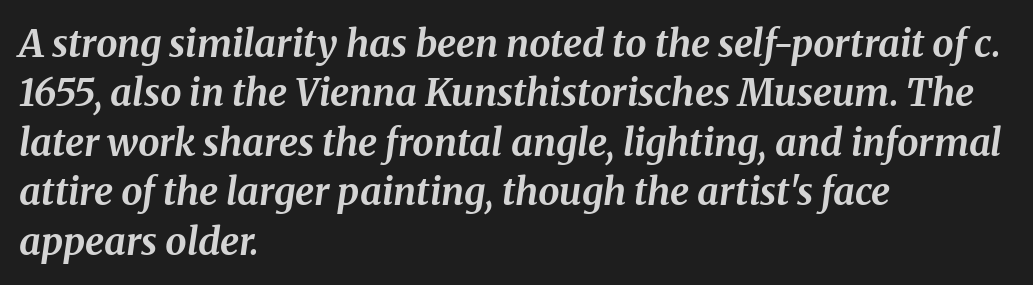
The image shows 38 px bold type, italic (leaning right); set left-aligned, normal line spacing (1.3x), normal letter spacing, not underlined; medium stroke contrast and a medium x-height.
